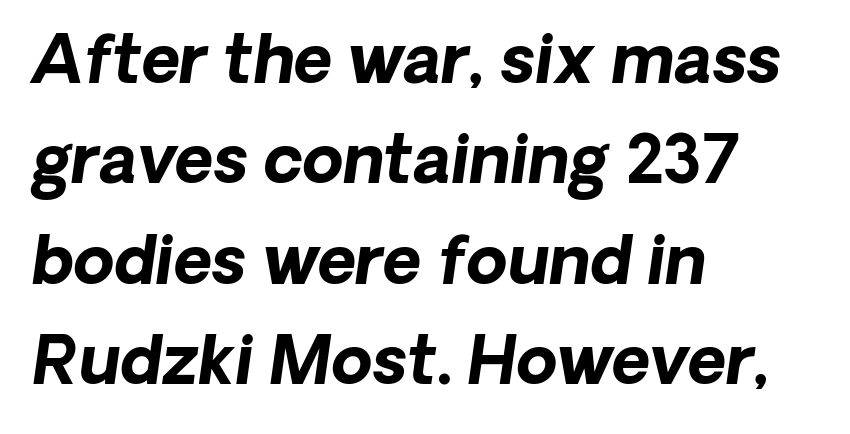
Q: Is the text bold? A: Yes.
Q: Is the typeface a serif or a sans-serif typeface? A: Sans-serif.
Q: Is the text underlined? A: No.
Q: How is the paragraph aligned? A: Left-aligned.
Q: Is the spacing between letters normal or unusually wide? A: Normal.
Q: Is the spacing between lines tight, normal or loose? A: Normal.
Q: Width (condensed, normal, or wide)? A: Normal.
Q: Stroke contrast? A: Low.
Q: x-height? A: Medium.
Q: Monospaced? A: No.
